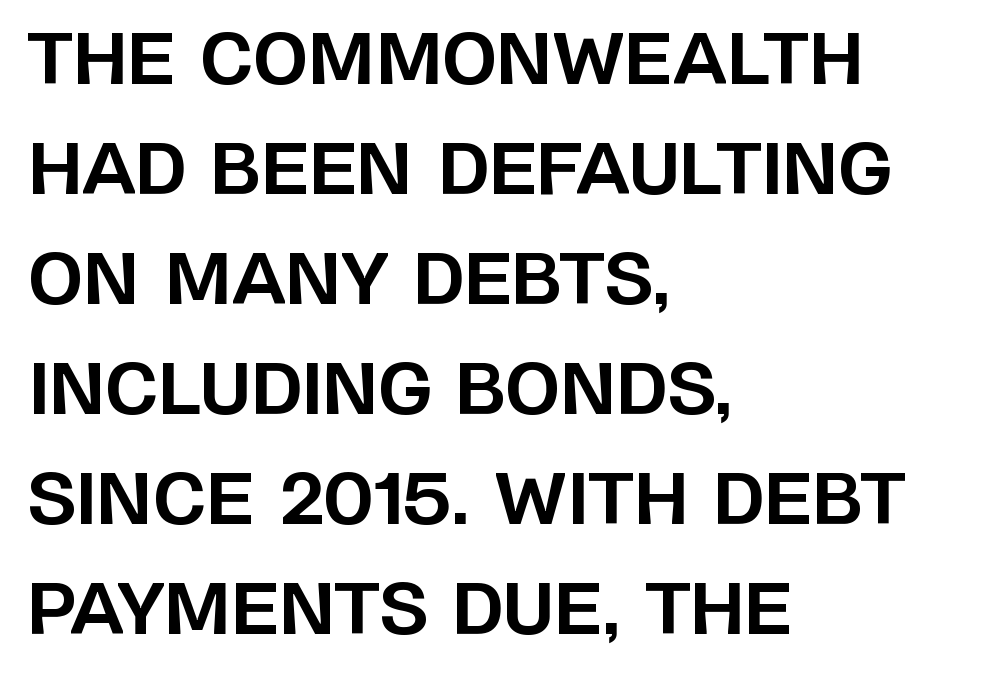
The image shows 71 px bold sans-serif type, upright; set left-aligned, normal line spacing (1.55x), normal letter spacing, not underlined; low stroke contrast and a large x-height.
